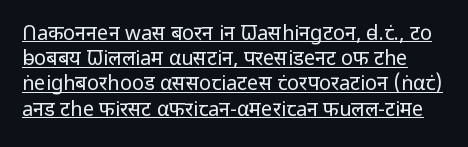
Q: Is the text bold? A: No.
Q: Is the text italic (slanted)? A: No, it is upright.
Q: Is the text underlined? A: Yes.
Q: Is the spacing between letters normal or unusually wide? A: Normal.
Q: Is the spacing between lines tight, normal or loose? A: Normal.
